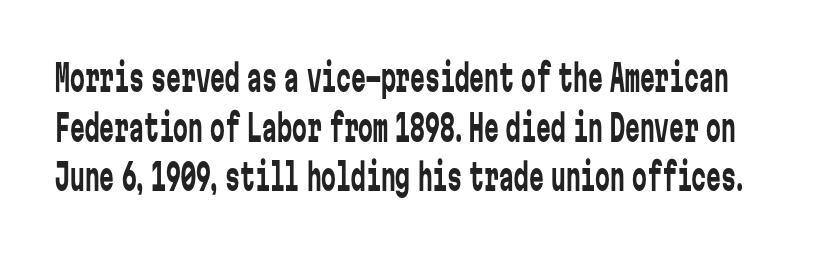
The passage shown stacks its lines at a standard gap. Letter spacing: default. Grotesque or geometric, the face here clearly has no serifs. The weight tops out at a normal text grade. Designer's note — italics off, roman on.
